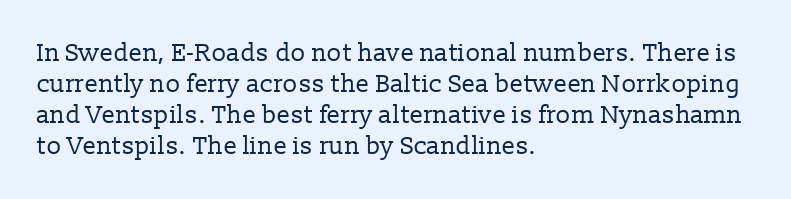
The image shows 25 px text type, upright; set left-aligned, line spacing 1.24x, normal letter spacing, not underlined.
